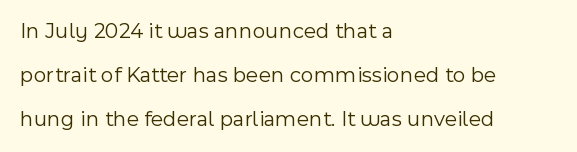
{"italic": "no", "bold": "no", "underline": "no", "align": "left", "line_spacing": "loose", "line_spacing_ratio": 2.01, "letter_spacing": "normal", "letter_spacing_em": 0.0, "glyph_px": 22}
